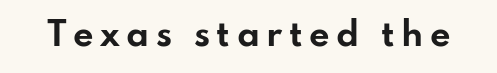
Q: Is the text bold? A: Yes.
Q: Is the text italic (slanted)? A: No, it is upright.
Q: Is the typeface a serif or a sans-serif typeface? A: Sans-serif.
Q: Is the text underlined? A: No.
Q: Is the spacing between letters normal or unusually wide? A: Unusually wide.
Q: Width (condensed, normal, or wide)? A: Wide.
Q: Stroke contrast? A: Low.
Q: x-height? A: Small.
Q: Monospaced? A: No.
